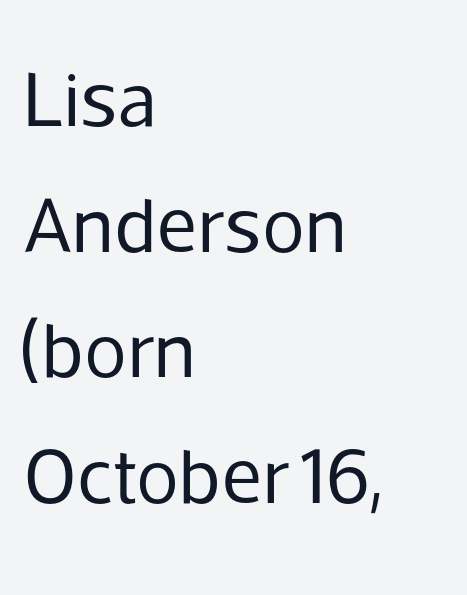
The image shows 79 px regular-weight sans-serif type, upright; set left-aligned, normal line spacing (1.59x), normal letter spacing, not underlined; low stroke contrast and a medium x-height.
